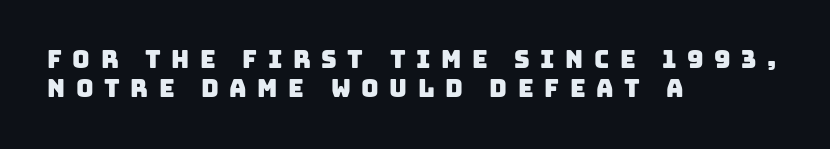
The zone under the glyphs is completely vacant. Glyph-to-glyph distance is far greater than everyday printed text. Does the copy run flush right? No — it runs flush left.
